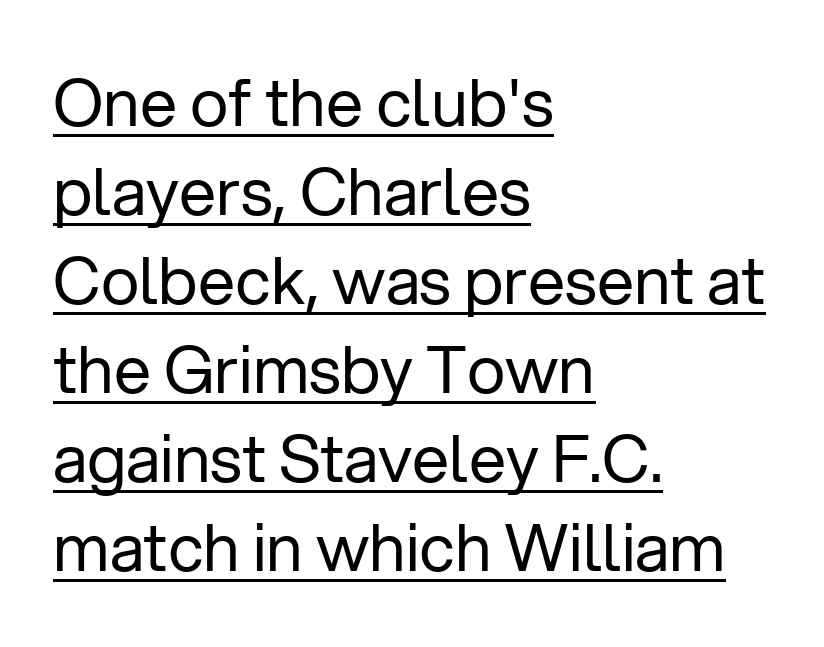
{"serif": "no", "italic": "no", "bold": "no", "weight": "regular", "width": "normal", "stroke_contrast": "low", "x_height": "medium", "monospaced": "no", "underline": "yes", "align": "left", "line_spacing": "normal", "line_spacing_ratio": 1.35, "letter_spacing": "normal", "letter_spacing_em": 0.0, "glyph_px": 66}
